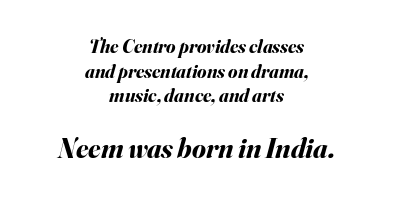
The image shows 28 px bold type, italic (leaning right); set centered, normal line spacing (1.29x), normal letter spacing, not underlined; the second (bottom) block is 1.47x larger; medium stroke contrast and a small x-height.
